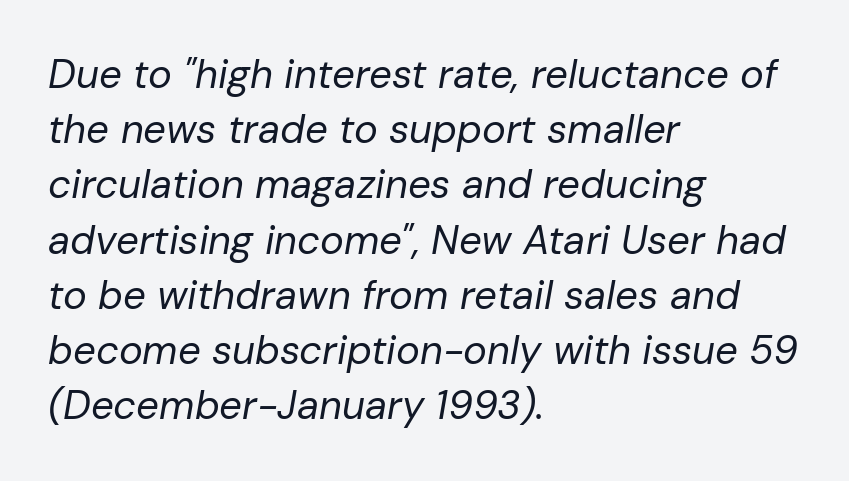
{"italic": "yes", "lean": "right", "slant_degrees": 10, "bold": "no", "weight": "regular", "width": "normal", "stroke_contrast": "low", "x_height": "medium", "monospaced": "no", "underline": "no", "align": "left", "line_spacing": "normal", "line_spacing_ratio": 1.38, "letter_spacing": "normal", "letter_spacing_em": 0.0, "glyph_px": 40}
